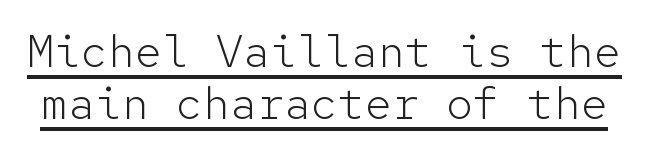
{"serif": "no", "italic": "no", "bold": "no", "weight": "light", "width": "normal", "stroke_contrast": "low", "x_height": "medium", "monospaced": "yes", "underline": "yes", "line_spacing": "tight", "line_spacing_ratio": 1.15, "letter_spacing": "normal", "letter_spacing_em": 0.0, "glyph_px": 45}
